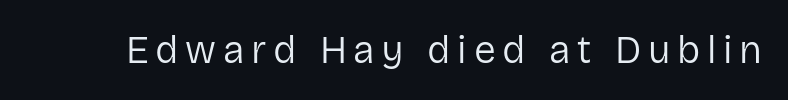
Q: Is the text bold? A: No.
Q: Is the text italic (slanted)? A: No, it is upright.
Q: Is the typeface a serif or a sans-serif typeface? A: Sans-serif.
Q: Is the text underlined? A: No.
Q: Width (condensed, normal, or wide)? A: Normal.
Q: Stroke contrast? A: Low.
Q: x-height? A: Medium.
Q: Monospaced? A: No.
